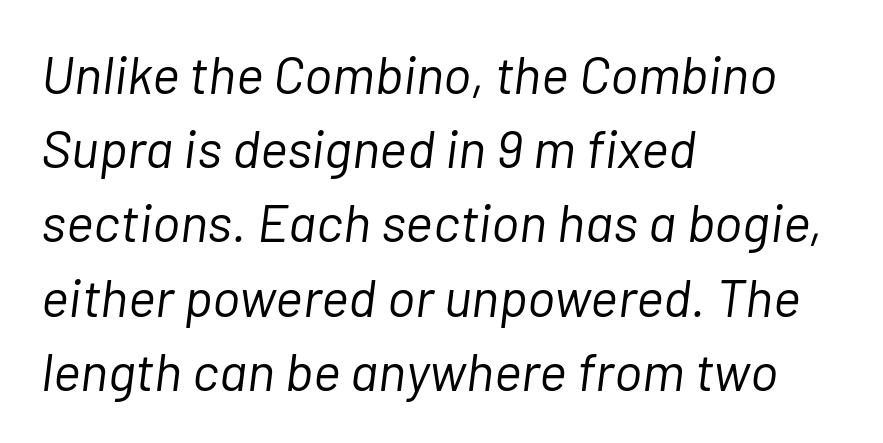
Q: Is the text bold? A: No.
Q: Is the text italic (slanted)? A: Yes, it leans right by about 7 degrees.
Q: Is the text underlined? A: No.
Q: How is the paragraph aligned? A: Left-aligned.
Q: Is the spacing between letters normal or unusually wide? A: Normal.
Q: Is the spacing between lines tight, normal or loose? A: Normal.
Q: Width (condensed, normal, or wide)? A: Normal.
Q: Stroke contrast? A: Low.
Q: x-height? A: Medium.
Q: Monospaced? A: No.
